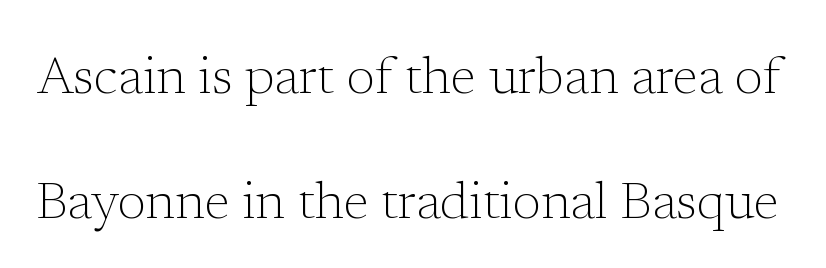
Stems and bowls with no extra thickness — not bold. In terms of letterform style, serifs are clearly present. Type without underlining. Words appear dense and cohesive because spacing is normal.
